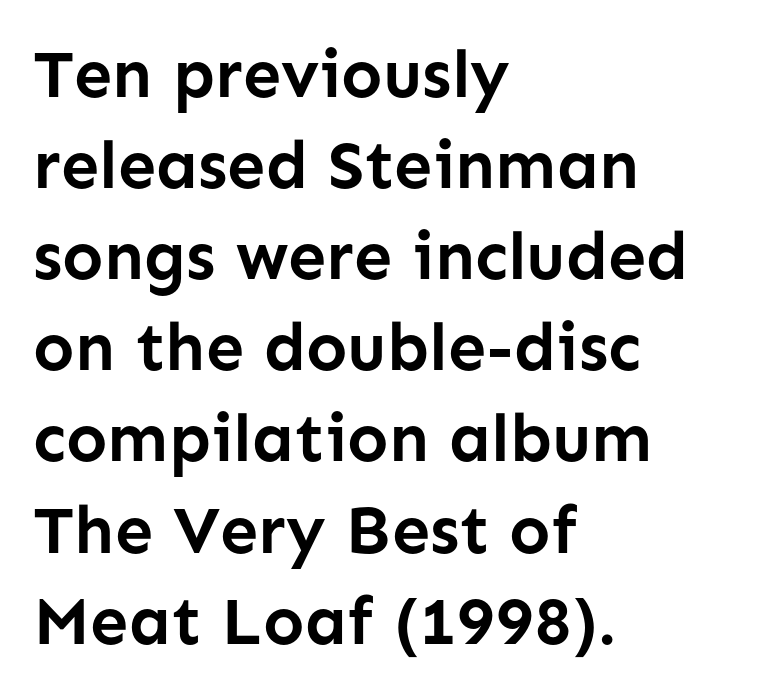
Stroke terminals: plain, sans-serif. The words here are not underlined. The typesetting leans heavy: a genuine bold. If you drew a line through each stem, it would be perfectly vertical. The letters advance in unequal steps, a hallmark of proportional type.
